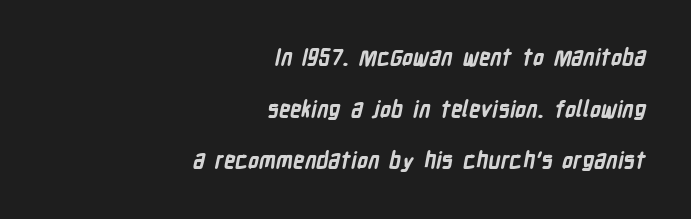
Q: Is the text bold? A: Yes.
Q: Is the text underlined? A: No.
Q: How is the paragraph aligned? A: Right-aligned.
Q: Is the spacing between letters normal or unusually wide? A: Normal.
Q: Is the spacing between lines tight, normal or loose? A: Loose.
